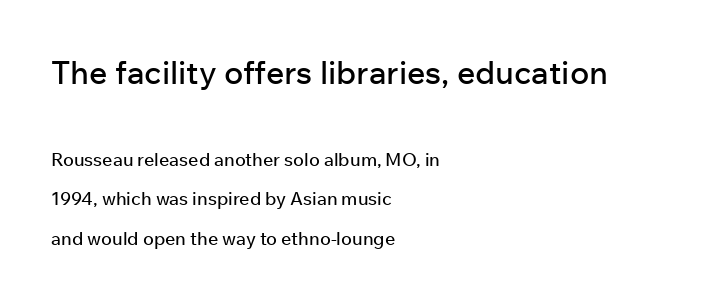
A bare baseline throughout the passage. Look at the glyph heights: the upper group is clearly the bigger setting. You can tell it's not italic because the verticals are truly vertical. If you drew a ruler down the left edge, every line would touch it.
